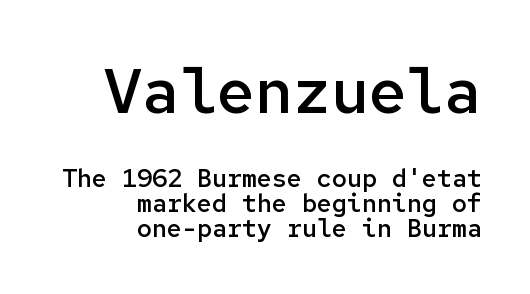
Q: Is the text bold? A: Semi-bold.
Q: Is the text italic (slanted)? A: No, it is upright.
Q: Is the typeface a serif or a sans-serif typeface? A: Sans-serif.
Q: Is the text underlined? A: No.
Q: How is the paragraph aligned? A: Right-aligned.
Q: Is the spacing between letters normal or unusually wide? A: Normal.
Q: Is the spacing between lines tight, normal or loose? A: Tight.
Q: Which block of text is set in a larger size, the first (top) or the second (bottom)? A: The first (top) one.
Q: Width (condensed, normal, or wide)? A: Normal.
Q: Stroke contrast? A: Low.
Q: x-height? A: Medium.
Q: Monospaced? A: Yes.
